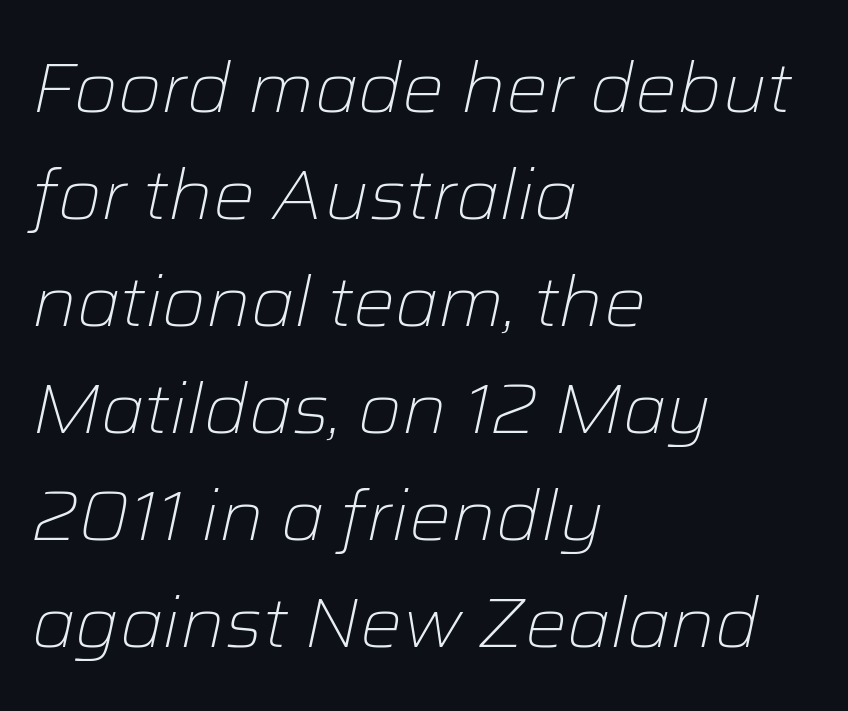
The weight would be labelled regular, book, light, or lighter still. Quick note: interline space is typical. Look at the tracking — it's just the regular setting, nothing added. Here the designer chose a conventional face with non-uniform glyph widths.
